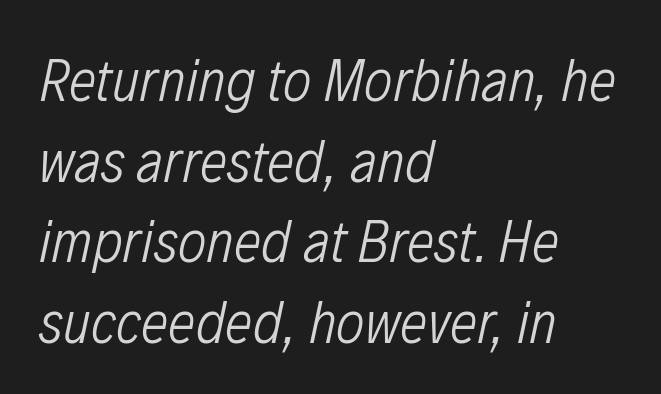
The passage shown stacks its lines at a standard gap. When letters slant like this, we call the style italic. Stems here are at most as thick as an everyday book face. No word sits above an underline.
